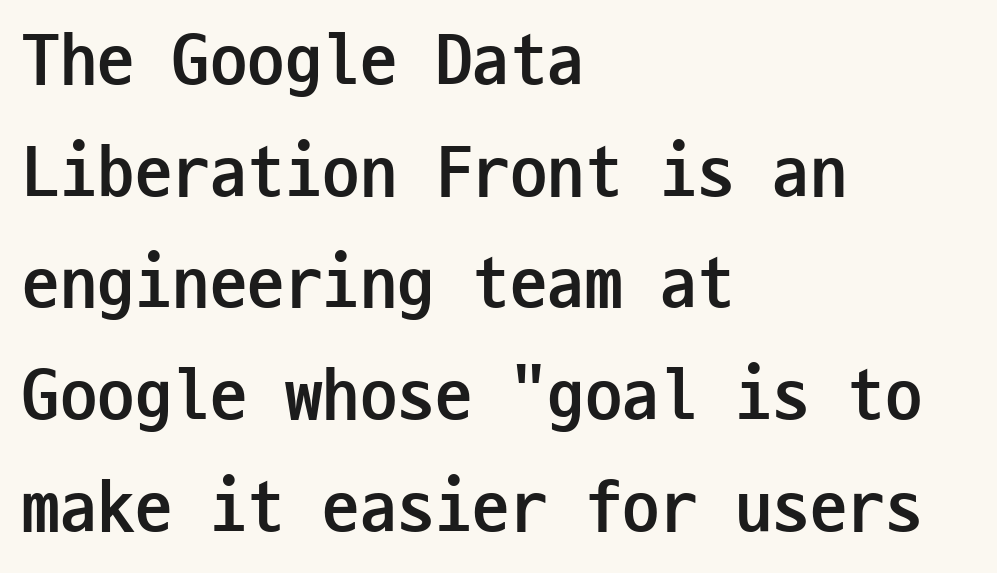
The rendering uses typewriter-style spacing with identical character cells. Stroke thickness is high; the sample reads as a true bold. Just letters on the line, the space beneath them empty. Nothing sits at the stroke ends, so this counts as sans-serif.
